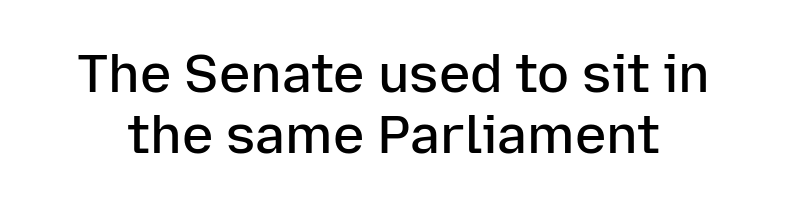
Q: Is the text bold? A: Semi-bold.
Q: Is the text italic (slanted)? A: No, it is upright.
Q: Is the typeface a serif or a sans-serif typeface? A: Sans-serif.
Q: Is the text underlined? A: No.
Q: Is the spacing between letters normal or unusually wide? A: Normal.
Q: Width (condensed, normal, or wide)? A: Normal.
Q: Stroke contrast? A: Low.
Q: x-height? A: Medium.
Q: Monospaced? A: No.
